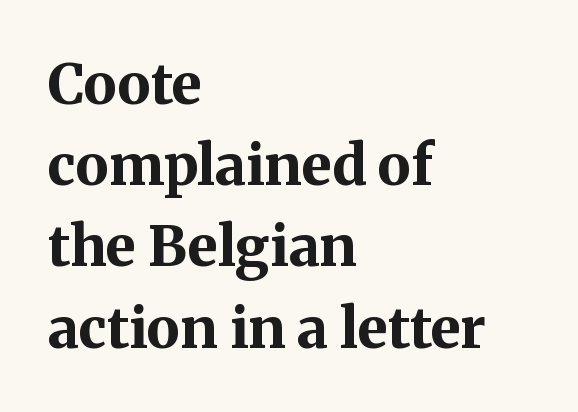
The area under the type is left untouched. Reading down the column, the eye jumps a familiar distance to each next line. Character widths vary here, with narrow letters taking less room than wide ones. Words appear dense and cohesive because spacing is normal. What weight is shown? A full bold with thick strokes. Notice how the stems are strictly vertical — no italics here.
